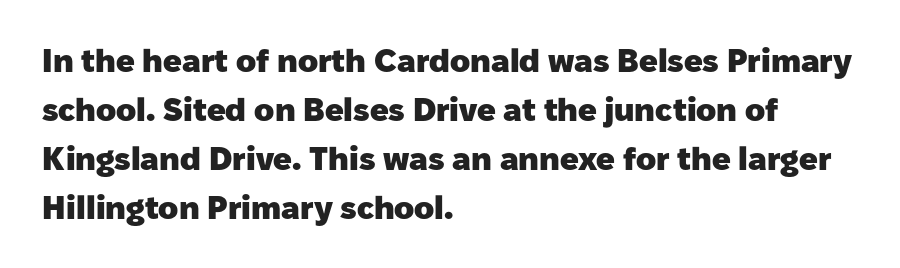
Q: Is the text bold? A: Yes.
Q: Is the text italic (slanted)? A: No, it is upright.
Q: Is the typeface a serif or a sans-serif typeface? A: Sans-serif.
Q: Is the text underlined? A: No.
Q: How is the paragraph aligned? A: Left-aligned.
Q: Is the spacing between letters normal or unusually wide? A: Normal.
Q: Is the spacing between lines tight, normal or loose? A: Normal.
Q: Width (condensed, normal, or wide)? A: Normal.
Q: Stroke contrast? A: Low.
Q: x-height? A: Medium.
Q: Monospaced? A: No.
